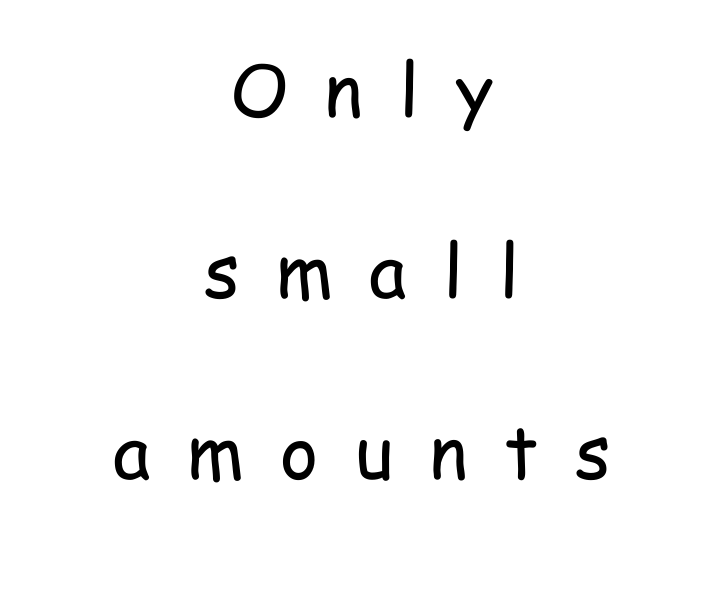
The image shows 73 px regular-weight, condensed sans-serif type, upright; set centered, loose line spacing (2.48x), unusually wide letter spacing (+0.5 em), not underlined; low stroke contrast and a medium x-height.
